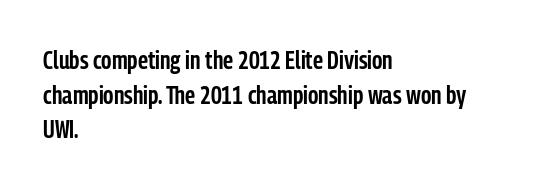
The glyphs have the mass of a demibold cut, below bold. Is the letter spacing exaggerated? No — it looks like the ordinary default. Which margin do the lines hug? The left one — the right edge is uneven. The rows are spaced the way most documents space them. Style check: upright. Has an underline been added? It has not.
